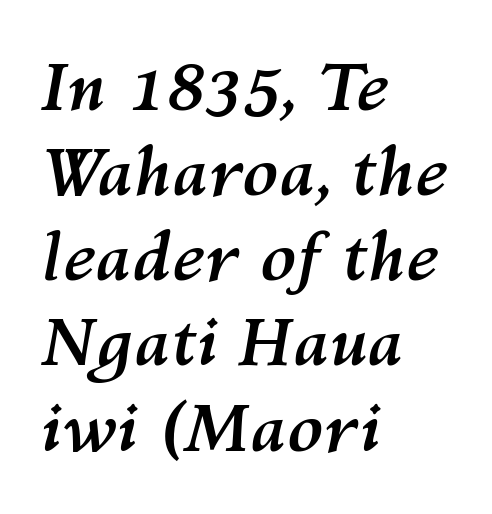
The image shows 66 px semibold type, italic (leaning right); set left-aligned, normal line spacing (1.29x), normal letter spacing, not underlined; medium stroke contrast and a medium x-height.
